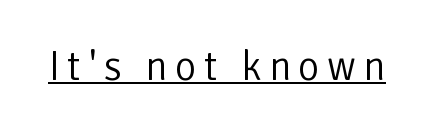
Type style note: lacks serifs. No letter is thick-stroked: the sample isn't bold. A baseline rule has been typeset under these characters. A typesetter would call this proportional, since set widths differ per character.
